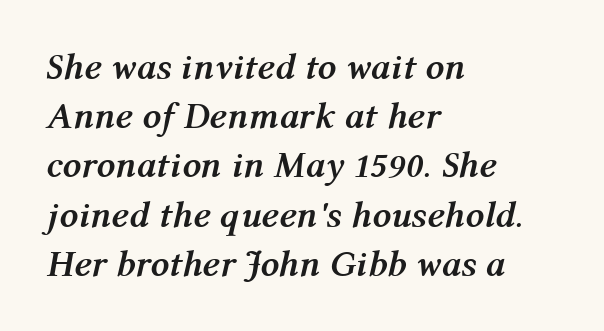
{"italic": "yes", "lean": "right", "slant_degrees": 12, "bold": "yes", "weight": "semibold", "width": "normal", "stroke_contrast": "medium", "x_height": "medium", "monospaced": "no", "underline": "no", "align": "left", "line_spacing": "normal", "line_spacing_ratio": 1.33, "letter_spacing": "normal", "letter_spacing_em": 0.0, "glyph_px": 37}
